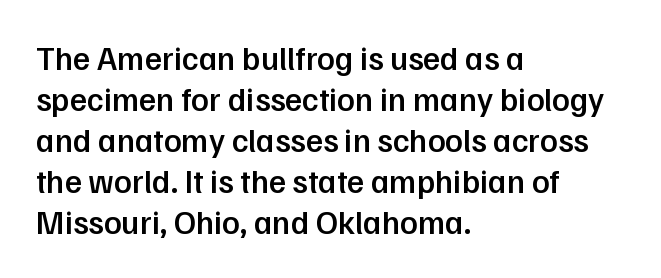
The image shows 33 px semibold sans-serif type, upright; set left-aligned, line spacing 1.24x, normal letter spacing, not underlined; low stroke contrast and a medium x-height.
